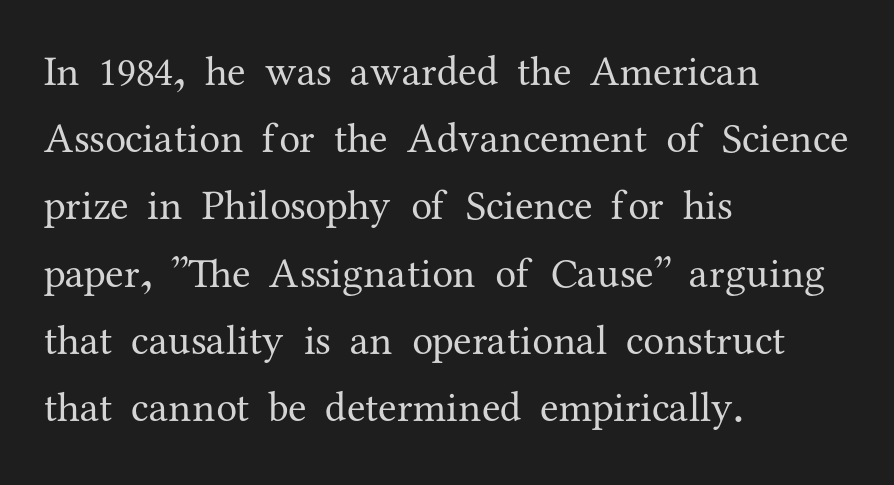
Q: Is the text bold? A: No.
Q: Is the text italic (slanted)? A: No, it is upright.
Q: Is the typeface a serif or a sans-serif typeface? A: Serif.
Q: Is the text underlined? A: No.
Q: How is the paragraph aligned? A: Left-aligned.
Q: Is the spacing between letters normal or unusually wide? A: Normal.
Q: Is the spacing between lines tight, normal or loose? A: Normal.
Q: Width (condensed, normal, or wide)? A: Normal.
Q: Stroke contrast? A: Medium.
Q: x-height? A: Medium.
Q: Monospaced? A: No.
